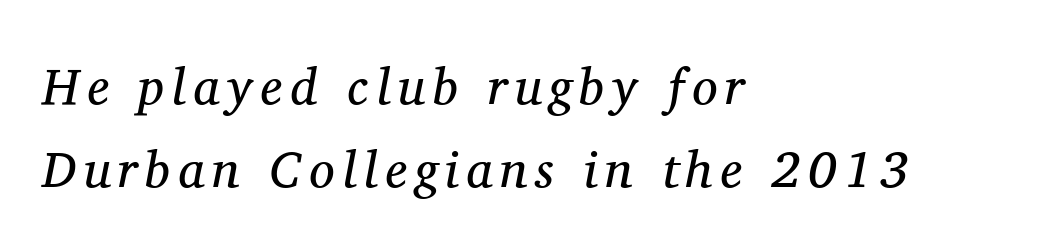
Q: Is the text bold? A: No.
Q: Is the text italic (slanted)? A: Yes, it leans right by about 11 degrees.
Q: Is the typeface a serif or a sans-serif typeface? A: Serif.
Q: Is the text underlined? A: No.
Q: How is the paragraph aligned? A: Left-aligned.
Q: Is the spacing between lines tight, normal or loose? A: Normal.
Q: Width (condensed, normal, or wide)? A: Normal.
Q: Stroke contrast? A: Medium.
Q: x-height? A: Medium.
Q: Monospaced? A: No.
